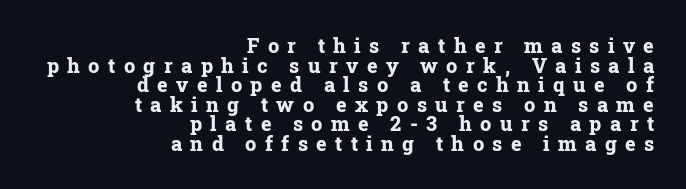
Q: Is the text bold? A: Yes.
Q: Is the text italic (slanted)? A: No, it is upright.
Q: Is the text underlined? A: No.
Q: How is the paragraph aligned? A: Right-aligned.
Q: Is the spacing between letters normal or unusually wide? A: Unusually wide.
Q: Is the spacing between lines tight, normal or loose? A: Tight.
